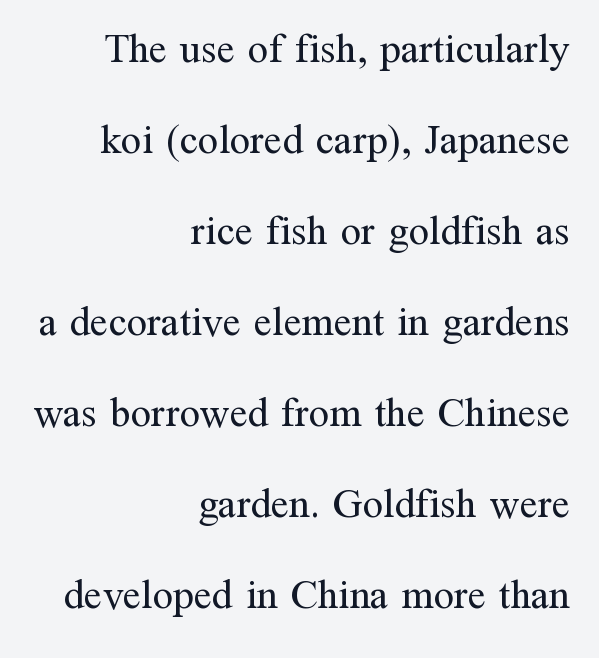
{"serif": "yes", "italic": "no", "bold": "no", "weight": "regular", "width": "normal", "stroke_contrast": "medium", "x_height": "medium", "monospaced": "no", "underline": "no", "align": "right", "line_spacing": "loose", "line_spacing_ratio": 2.22, "letter_spacing": "normal", "letter_spacing_em": 0.0, "glyph_px": 41}
